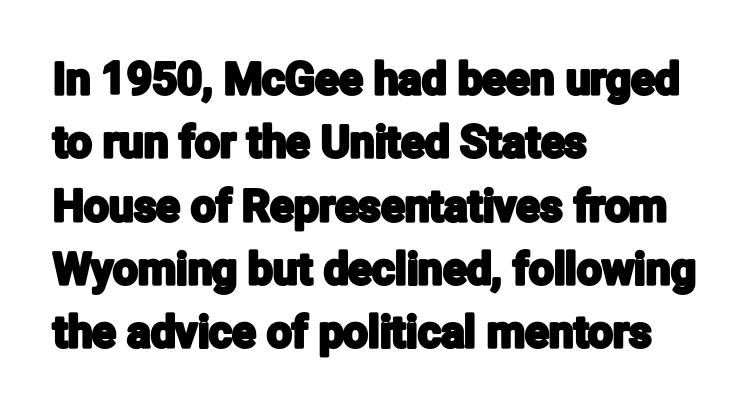
Q: Is the text italic (slanted)? A: No, it is upright.
Q: Is the typeface a serif or a sans-serif typeface? A: Sans-serif.
Q: Is the text underlined? A: No.
Q: How is the paragraph aligned? A: Left-aligned.
Q: Is the spacing between letters normal or unusually wide? A: Normal.
Q: Is the spacing between lines tight, normal or loose? A: Normal.
Q: Width (condensed, normal, or wide)? A: Condensed.
Q: Stroke contrast? A: Low.
Q: x-height? A: Medium.
Q: Monospaced? A: No.
